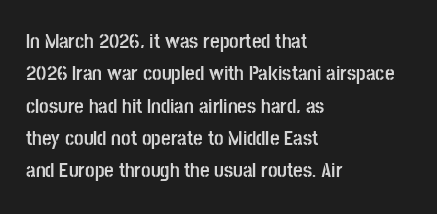
Q: Is the text bold? A: Yes.
Q: Is the text italic (slanted)? A: No, it is upright.
Q: Is the text underlined? A: No.
Q: How is the paragraph aligned? A: Left-aligned.
Q: Is the spacing between letters normal or unusually wide? A: Normal.
Q: Is the spacing between lines tight, normal or loose? A: Normal.
